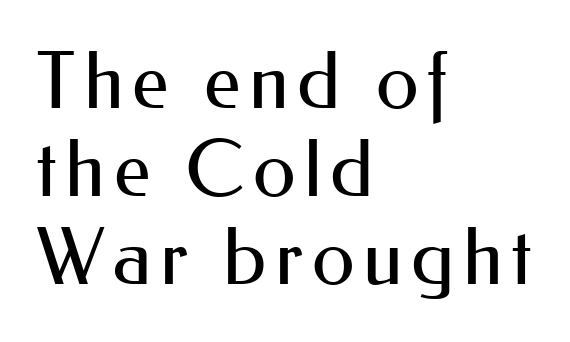
The image shows 78 px regular-weight sans-serif type, upright; set left-aligned, tight line spacing (1.13x), not underlined; medium stroke contrast and a small x-height.
